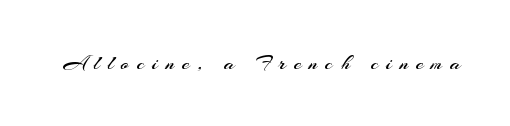
{"bold": "no", "underline": "no", "letter_spacing": "wide", "letter_spacing_em": 0.35, "glyph_px": 22}
